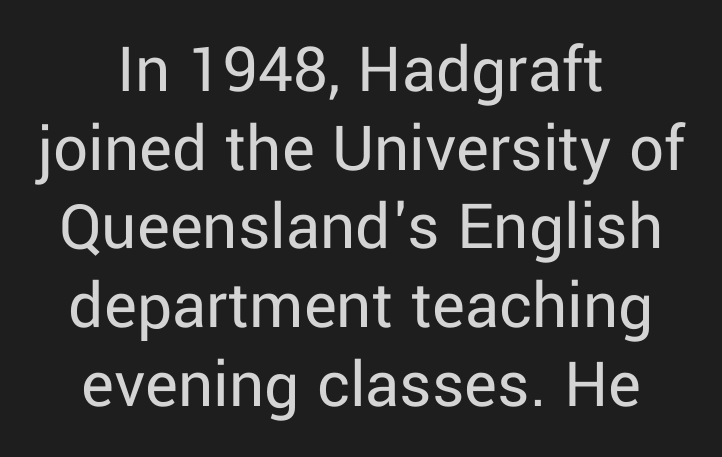
If you drew a line through each stem, it would be perfectly vertical. Caption: standard tracking, unaltered. The words here are not underlined. Nothing sits at the stroke ends, so this counts as sans-serif.
